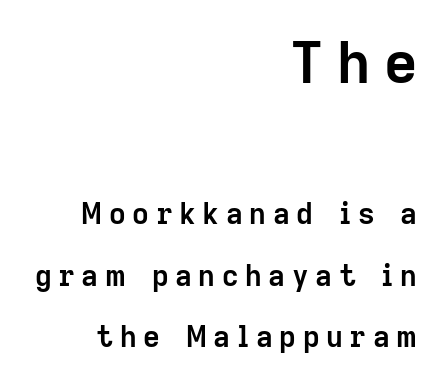
Q: Is the text bold? A: Yes.
Q: Is the text italic (slanted)? A: No, it is upright.
Q: Is the typeface a serif or a sans-serif typeface? A: Sans-serif.
Q: Is the text underlined? A: No.
Q: How is the paragraph aligned? A: Right-aligned.
Q: Is the spacing between letters normal or unusually wide? A: Unusually wide.
Q: Is the spacing between lines tight, normal or loose? A: Loose.
Q: Which block of text is set in a larger size, the first (top) or the second (bottom)? A: The first (top) one.
Q: Width (condensed, normal, or wide)? A: Normal.
Q: Stroke contrast? A: Low.
Q: x-height? A: Medium.
Q: Monospaced? A: No.
